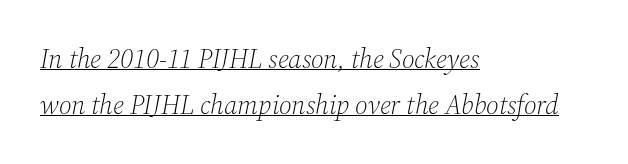
The image shows 27 px text type, italic (leaning right); set left-aligned, normal line spacing (1.69x), normal letter spacing, underlined.
